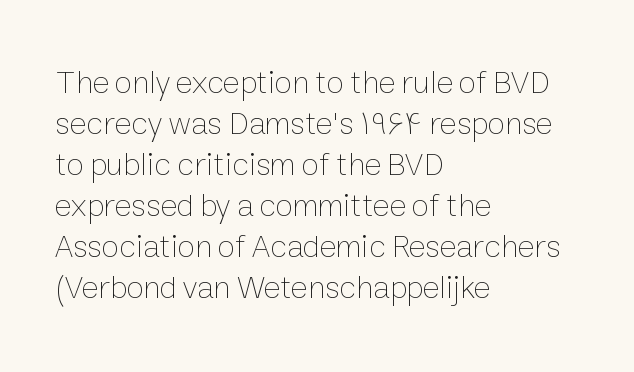
The image shows 32 px thin type, upright; set left-aligned, normal line spacing (1.28x), normal letter spacing, not underlined; low stroke contrast and a medium x-height.
